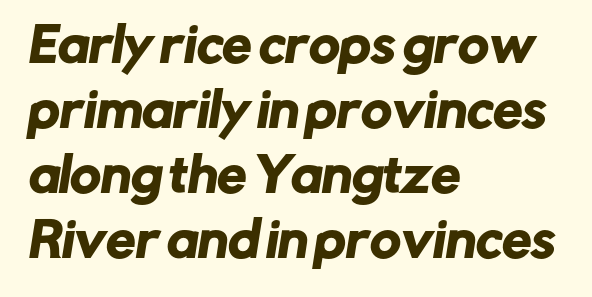
The image shows 47 px sans-serif type; set left-aligned, normal line spacing (1.38x), normal letter spacing, not underlined; low stroke contrast and a medium x-height.
